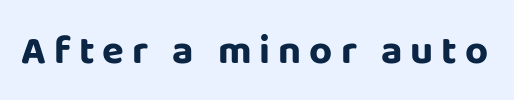
Q: Is the text bold? A: Yes.
Q: Is the text italic (slanted)? A: No, it is upright.
Q: Is the typeface a serif or a sans-serif typeface? A: Sans-serif.
Q: Is the text underlined? A: No.
Q: Is the spacing between letters normal or unusually wide? A: Unusually wide.
Q: Width (condensed, normal, or wide)? A: Normal.
Q: Stroke contrast? A: Low.
Q: x-height? A: Large.
Q: Monospaced? A: No.
